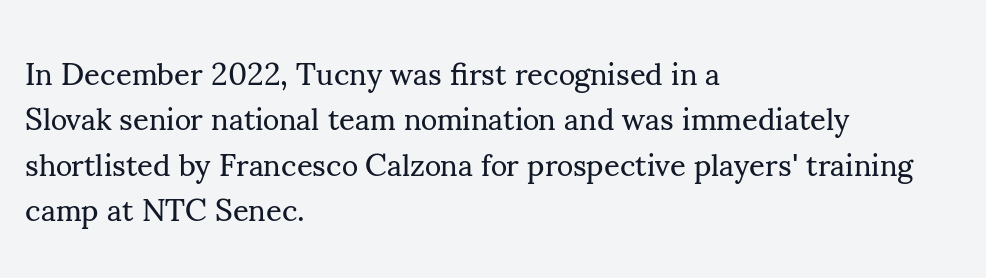
The face used here is proportionally spaced, like ordinary book or web type. The text was rendered using a seriffed face with decorative stroke endings. Quick note: not italic, upright. How are the letters spaced? Ordinarily, with no added tracking.
